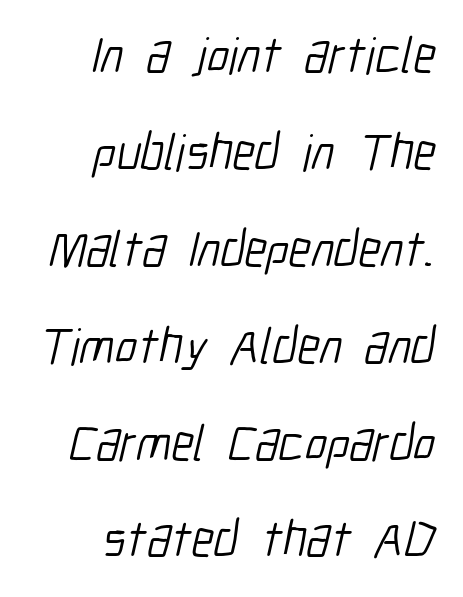
{"serif": "no", "bold": "no", "weight": "light", "width": "condensed", "stroke_contrast": "low", "x_height": "medium", "monospaced": "no", "underline": "no", "align": "right", "line_spacing": "loose", "line_spacing_ratio": 1.9, "letter_spacing": "normal", "letter_spacing_em": 0.0, "glyph_px": 51}
